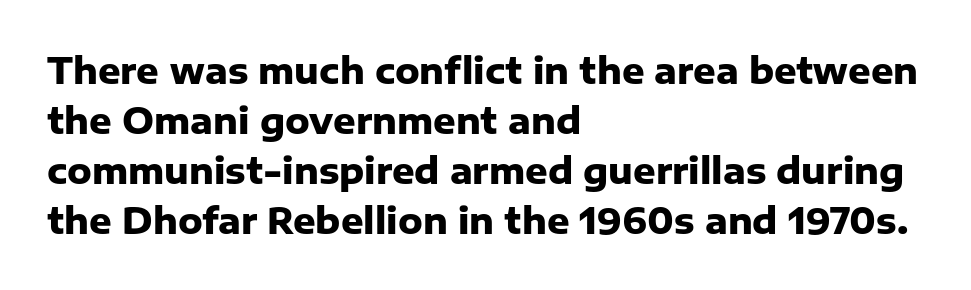
The baseline area is clear. The passage shown is typed in a proportional face where columns would drift. Compared with a centered layout, this one pins lines to the left instead. Leading: standard.
